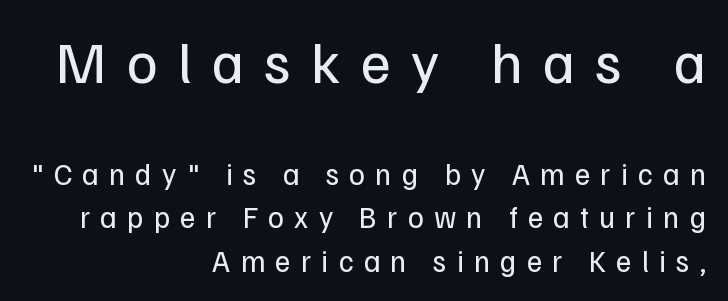
Q: Is the text bold? A: No.
Q: Is the text italic (slanted)? A: No, it is upright.
Q: Is the typeface a serif or a sans-serif typeface? A: Sans-serif.
Q: Is the text underlined? A: No.
Q: How is the paragraph aligned? A: Right-aligned.
Q: Is the spacing between letters normal or unusually wide? A: Unusually wide.
Q: Is the spacing between lines tight, normal or loose? A: Normal.
Q: Which block of text is set in a larger size, the first (top) or the second (bottom)? A: The first (top) one.
Q: Width (condensed, normal, or wide)? A: Normal.
Q: Stroke contrast? A: Low.
Q: x-height? A: Medium.
Q: Monospaced? A: No.
